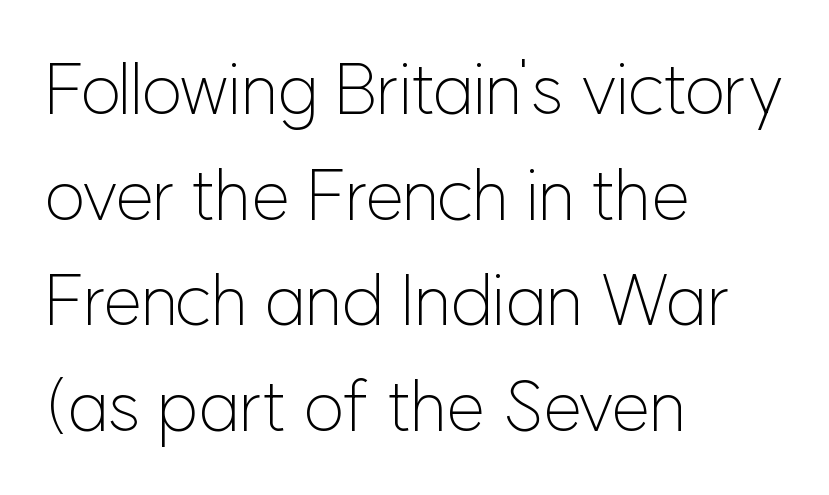
{"serif": "no", "italic": "no", "bold": "no", "weight": "light", "width": "normal", "stroke_contrast": "low", "x_height": "medium", "monospaced": "no", "underline": "no", "align": "left", "line_spacing": "normal", "line_spacing_ratio": 1.51, "letter_spacing": "normal", "letter_spacing_em": 0.0, "glyph_px": 70}
